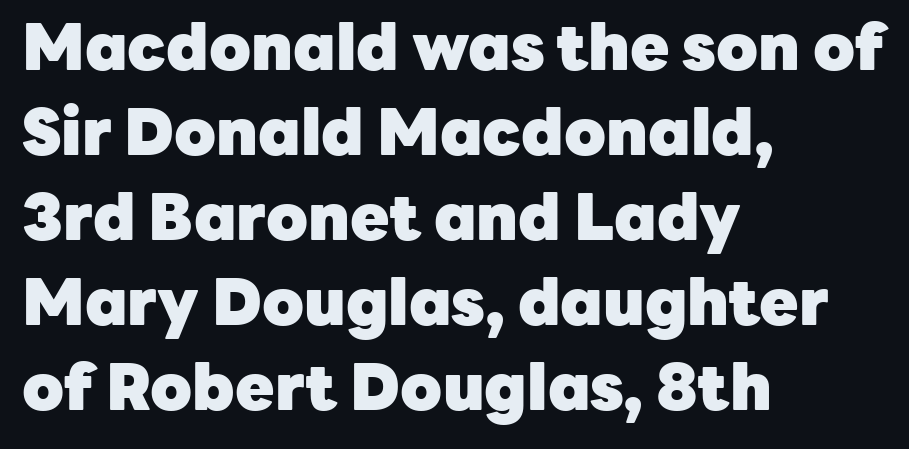
{"serif": "no", "italic": "no", "bold": "yes", "weight": "heavy", "width": "normal", "stroke_contrast": "low", "x_height": "medium", "monospaced": "no", "underline": "no", "align": "left", "line_spacing": "normal", "line_spacing_ratio": 1.33, "letter_spacing": "normal", "letter_spacing_em": 0.0, "glyph_px": 64}
